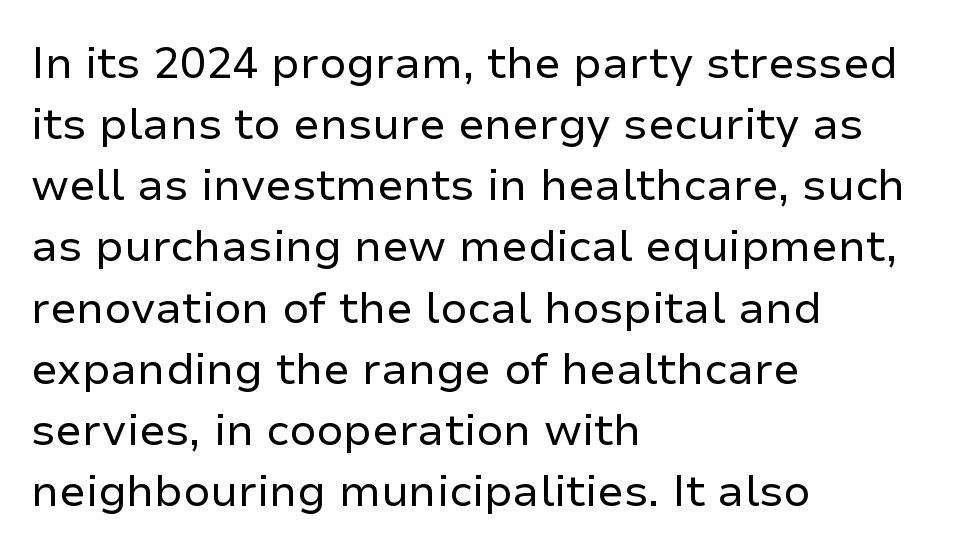
The paragraph shown leans on its left margin. The type is set solid horizontally, with unmodified tracking. The font is comparable to plain body text, perhaps lighter. Think of a printed novel: that variable character pitch is what you see here. The typeface chosen for these lines omits serifs. This is roman type, the default non-slanted kind.
